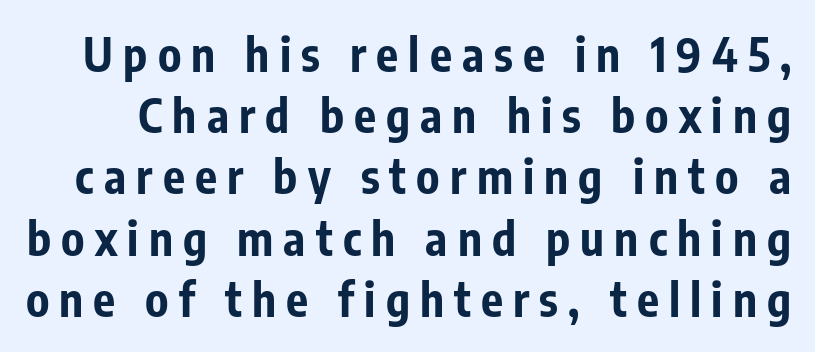
{"serif": "no", "italic": "no", "bold": "yes", "weight": "bold", "width": "condensed", "stroke_contrast": "low", "x_height": "medium", "monospaced": "no", "underline": "no", "line_spacing": "normal", "line_spacing_ratio": 1.33, "letter_spacing": "wide", "letter_spacing_em": 0.22, "glyph_px": 46}
